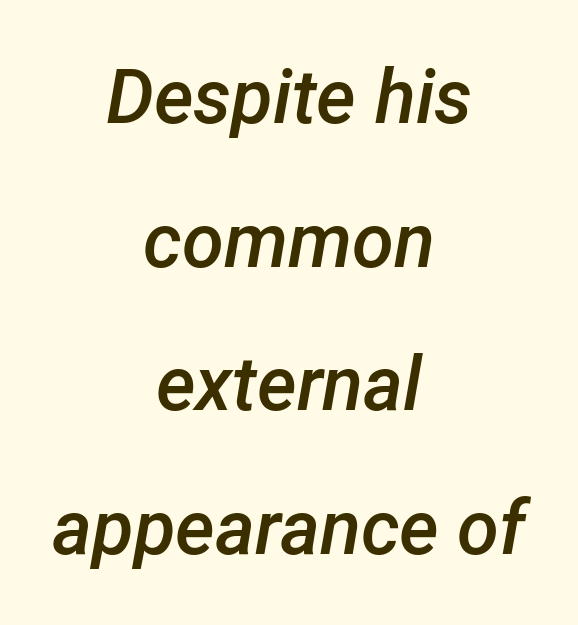
The image shows 76 px semibold type, italic (leaning right); set centered, line spacing 1.89x, normal letter spacing, not underlined; low stroke contrast and a medium x-height.
